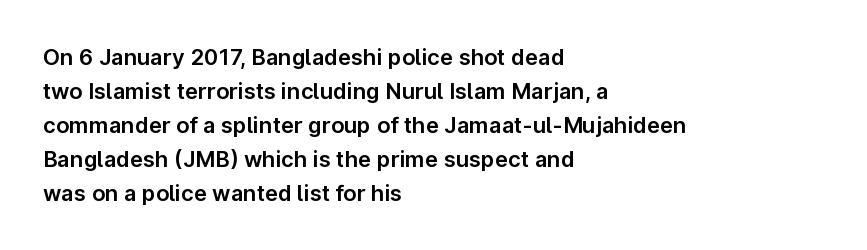
Q: Is the text italic (slanted)? A: No, it is upright.
Q: Is the text underlined? A: No.
Q: How is the paragraph aligned? A: Left-aligned.
Q: Is the spacing between letters normal or unusually wide? A: Normal.
Q: Is the spacing between lines tight, normal or loose? A: Normal.
